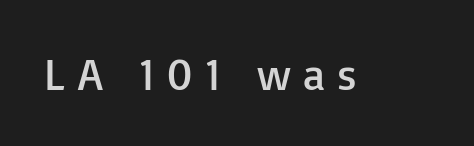
Do the characters align in a grid? No, the font is proportional. Any mark beneath the type? The region is blank. Vertical stems look standard width or narrower in stroke. No feet cap the strokes, marking this as sans-serif type.
